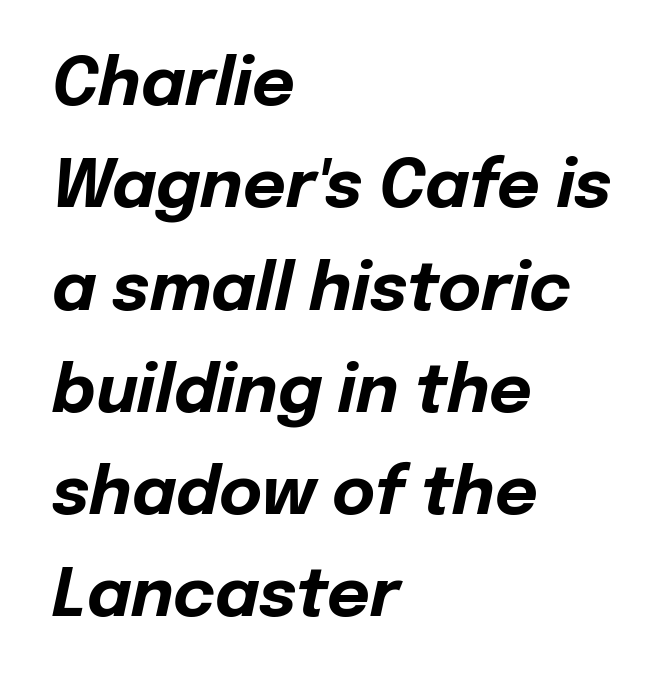
{"italic": "yes", "lean": "right", "slant_degrees": 12, "bold": "yes", "weight": "bold", "width": "normal", "stroke_contrast": "low", "x_height": "medium", "monospaced": "no", "underline": "no", "align": "left", "line_spacing": "normal", "line_spacing_ratio": 1.55, "letter_spacing": "normal", "letter_spacing_em": 0.0, "glyph_px": 66}
